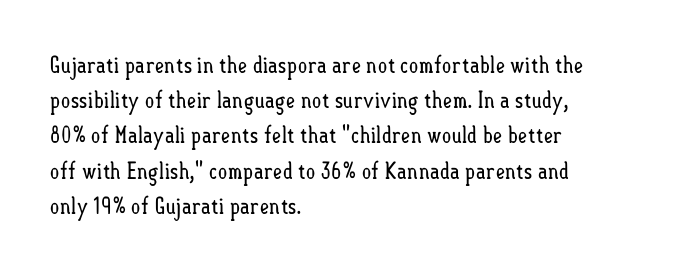
A typesetter would call this leading conventional body-copy spacing. Casual observation: everything's shoved over to the left. Counters stay open thanks to moderate or lighter strokes. The lettering stays uniformly vertical, giving the passage a roman look. No extra tracking has been applied to these lines. The gap between lines stays unmarked.
